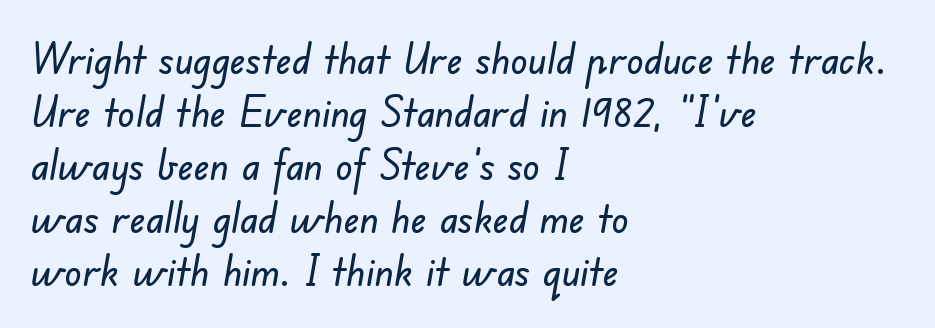
This sample has the flowing, uneven cadence of proportional lettering. Observe the absence of serifs on each vertical stroke in this sample. The face used here is rendered with its standard letterfit. What's the leading like? Ordinary, nothing unusual.
